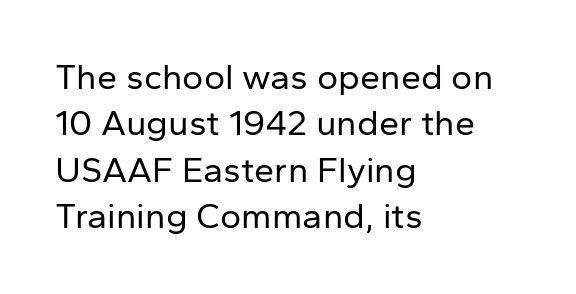
Q: Is the text bold? A: No.
Q: Is the text italic (slanted)? A: No, it is upright.
Q: Is the typeface a serif or a sans-serif typeface? A: Sans-serif.
Q: Is the text underlined? A: No.
Q: How is the paragraph aligned? A: Left-aligned.
Q: Is the spacing between letters normal or unusually wide? A: Normal.
Q: Is the spacing between lines tight, normal or loose? A: Normal.
Q: Width (condensed, normal, or wide)? A: Normal.
Q: Stroke contrast? A: Low.
Q: x-height? A: Medium.
Q: Monospaced? A: No.
